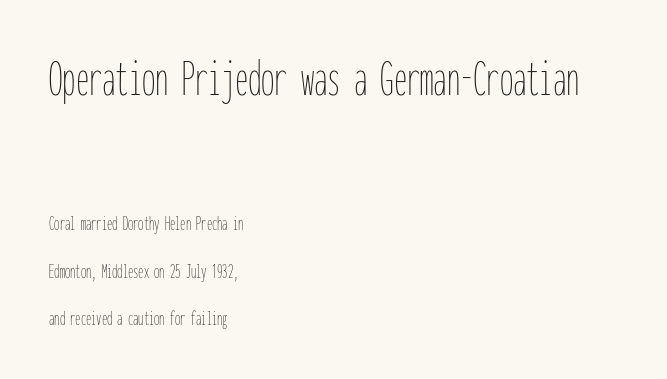
Letter spacing: default. Looks like terminal output: every glyph gets an equal slot. Large over small — that's the arrangement of the two blocks here. Typeset ragged right — the left edge is the straight one. Glance below the letters and you will spot only blank space. Rendered with straight, roman letterforms.
